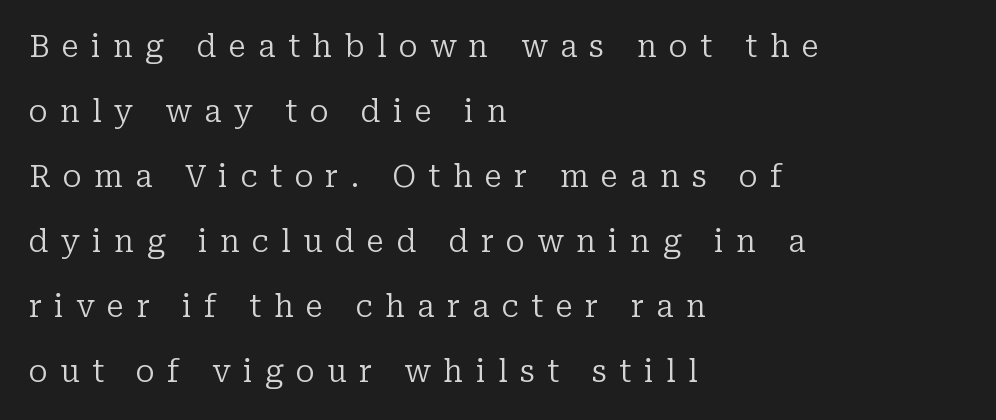
The image shows 30 px regular-weight serif type, upright; set left-aligned, loose line spacing (2.17x), unusually wide letter spacing (+0.41 em), not underlined; low stroke contrast and a medium x-height.
